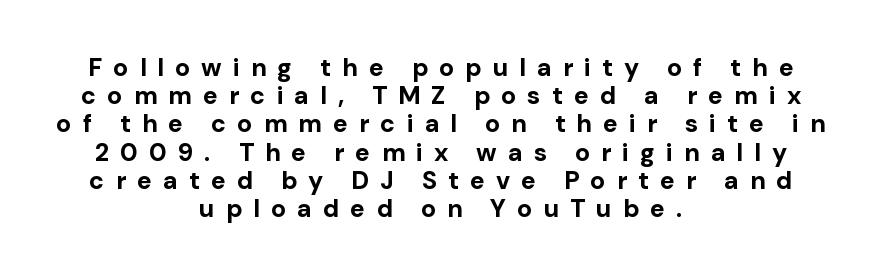
Notice how the stems are strictly vertical — no italics here. Leading is clearly below the norm, producing a dense column. Quick note: underline off. The tracking reads as deliberately expanded to a designer's eye. Thick stems and heavy bowls — unmistakably bold.
